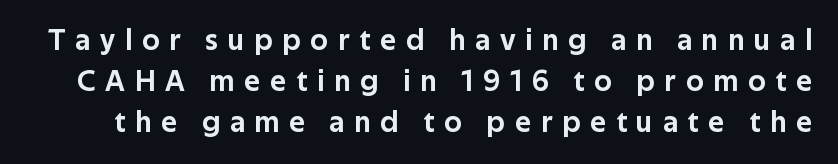
{"serif": "no", "italic": "no", "width": "normal", "stroke_contrast": "low", "x_height": "medium", "monospaced": "no", "underline": "no", "line_spacing": "normal", "line_spacing_ratio": 1.36, "letter_spacing": "wide", "letter_spacing_em": 0.33, "glyph_px": 30}
